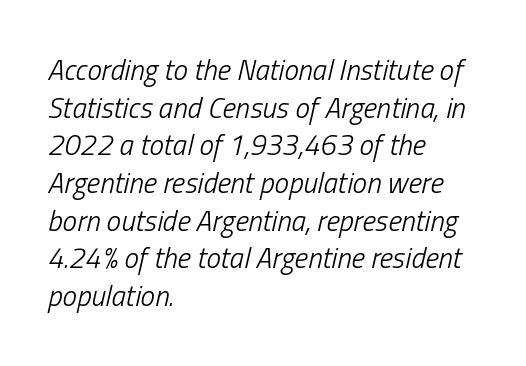
The image shows 29 px light, condensed type, italic (leaning right); set left-aligned, normal line spacing (1.3x), normal letter spacing, not underlined; low stroke contrast and a medium x-height.
